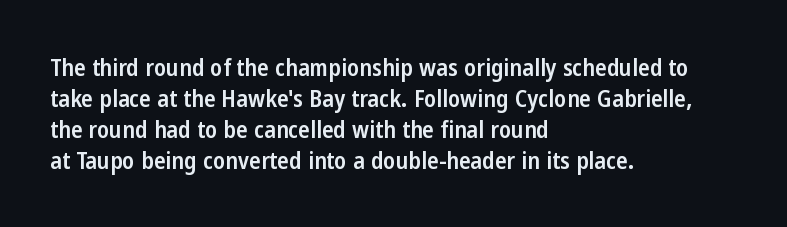
The strip under each line holds only bare page. Default kerning and tracking; the words read as compact shapes. This is the regular roman posture of the typeface. Regular leading. One-word summary of the alignment: left.
